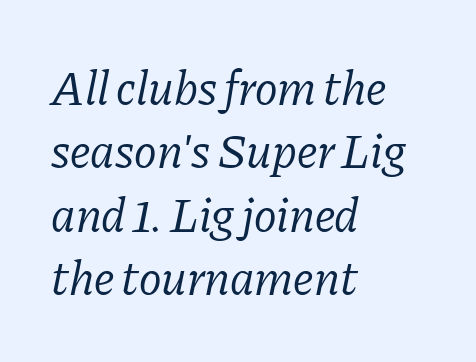
Q: Is the text bold? A: No.
Q: Is the text italic (slanted)? A: Yes, it leans right by about 11 degrees.
Q: Is the typeface a serif or a sans-serif typeface? A: Serif.
Q: Is the text underlined? A: No.
Q: How is the paragraph aligned? A: Left-aligned.
Q: Is the spacing between letters normal or unusually wide? A: Normal.
Q: Is the spacing between lines tight, normal or loose? A: Normal.
Q: Width (condensed, normal, or wide)? A: Normal.
Q: Stroke contrast? A: Low.
Q: x-height? A: Medium.
Q: Monospaced? A: No.
